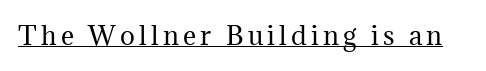
{"italic": "no", "bold": "no", "underline": "yes", "glyph_px": 25}
